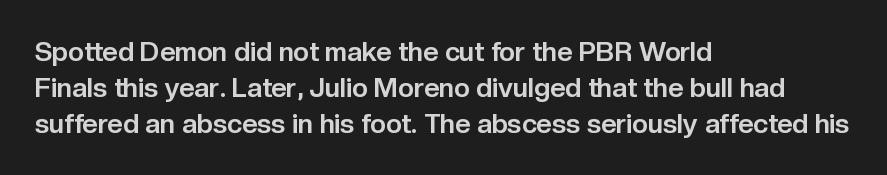
Q: Is the text bold? A: Yes.
Q: Is the text italic (slanted)? A: No, it is upright.
Q: Is the text underlined? A: No.
Q: How is the paragraph aligned? A: Left-aligned.
Q: Is the spacing between letters normal or unusually wide? A: Normal.
Q: Is the spacing between lines tight, normal or loose? A: Normal.
